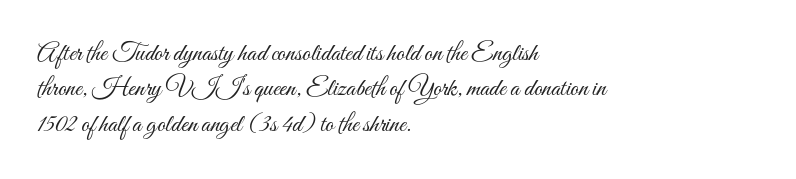
{"bold": "no", "underline": "no", "align": "left", "line_spacing": "normal", "line_spacing_ratio": 1.36, "letter_spacing": "normal", "letter_spacing_em": 0.0, "glyph_px": 26}
